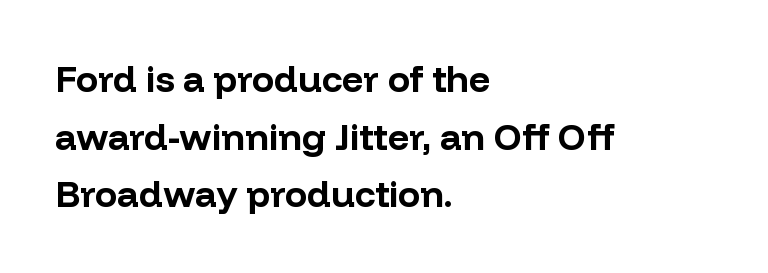
{"serif": "no", "italic": "no", "bold": "yes", "weight": "bold", "width": "normal", "stroke_contrast": "low", "x_height": "medium", "monospaced": "no", "underline": "no", "align": "left", "line_spacing": "normal", "line_spacing_ratio": 1.56, "letter_spacing": "normal", "letter_spacing_em": 0.0, "glyph_px": 37}
